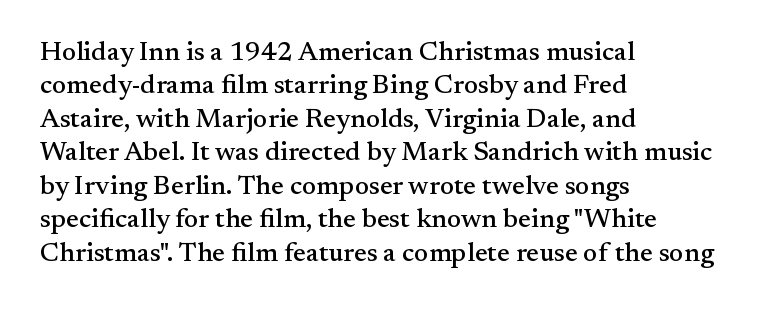
{"italic": "no", "underline": "no", "align": "left", "line_spacing_ratio": 1.24, "letter_spacing": "normal", "letter_spacing_em": 0.0, "glyph_px": 27}
